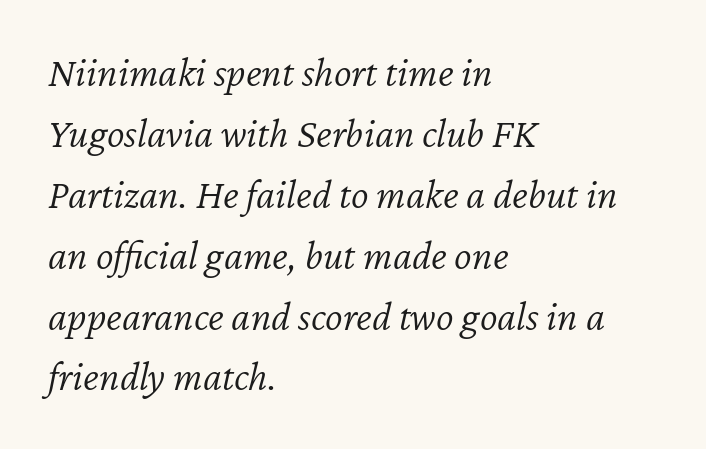
Q: Is the text bold? A: No.
Q: Is the text italic (slanted)? A: Yes, it leans right by about 12 degrees.
Q: Is the text underlined? A: No.
Q: How is the paragraph aligned? A: Left-aligned.
Q: Is the spacing between letters normal or unusually wide? A: Normal.
Q: Is the spacing between lines tight, normal or loose? A: Normal.
Q: Width (condensed, normal, or wide)? A: Normal.
Q: Stroke contrast? A: Low.
Q: x-height? A: Medium.
Q: Monospaced? A: No.
